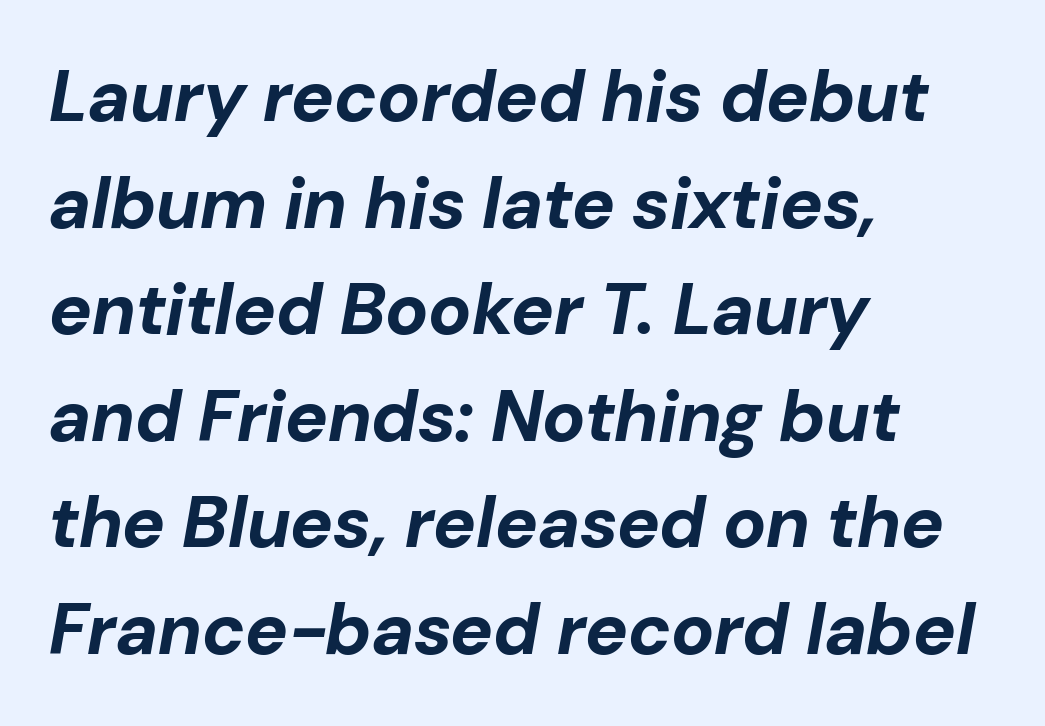
{"italic": "yes", "lean": "right", "slant_degrees": 10, "bold": "yes", "weight": "bold", "width": "normal", "stroke_contrast": "low", "x_height": "medium", "monospaced": "no", "underline": "no", "align": "left", "line_spacing": "normal", "line_spacing_ratio": 1.48, "letter_spacing": "normal", "letter_spacing_em": 0.0, "glyph_px": 72}
